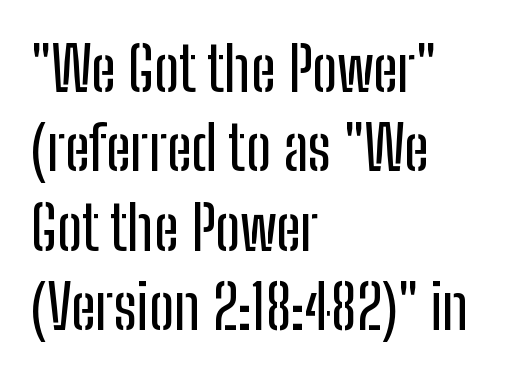
{"serif": "no", "italic": "no", "width": "condensed", "stroke_contrast": "low", "x_height": "medium", "monospaced": "no", "underline": "no", "align": "left", "line_spacing": "normal", "line_spacing_ratio": 1.3, "letter_spacing": "normal", "letter_spacing_em": 0.0, "glyph_px": 61}
